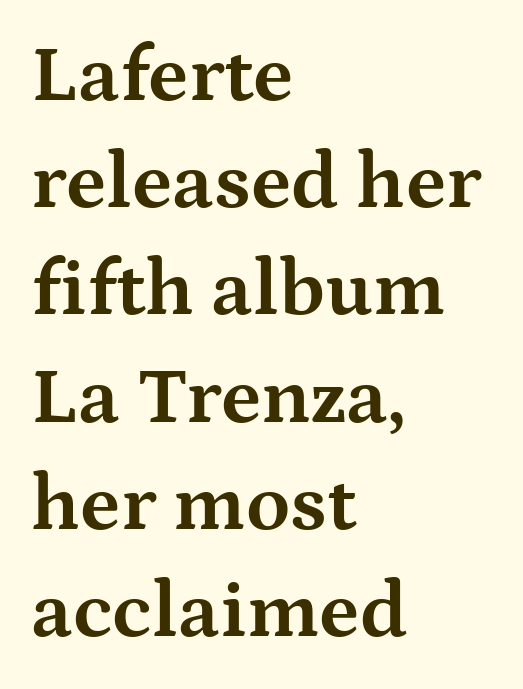
The image shows 80 px bold, wide serif type, upright; set left-aligned, normal line spacing (1.34x), normal letter spacing, not underlined; medium stroke contrast and a medium x-height.
